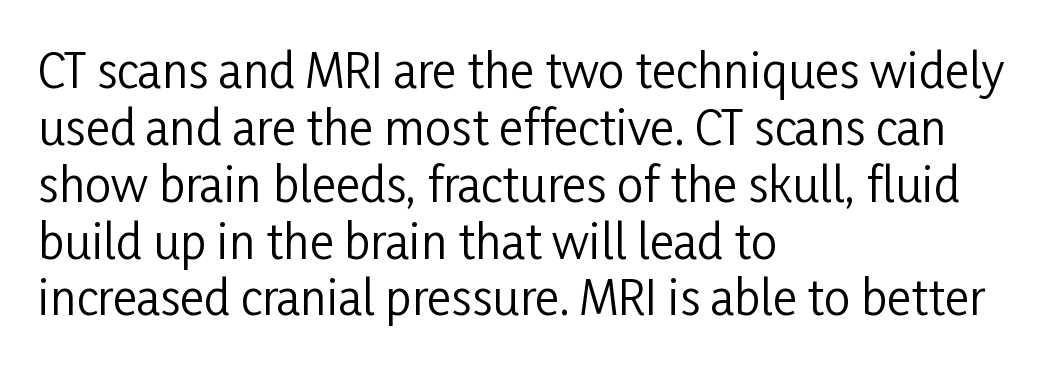
Q: Is the text bold? A: No.
Q: Is the text italic (slanted)? A: No, it is upright.
Q: Is the typeface a serif or a sans-serif typeface? A: Sans-serif.
Q: Is the text underlined? A: No.
Q: How is the paragraph aligned? A: Left-aligned.
Q: Is the spacing between letters normal or unusually wide? A: Normal.
Q: Width (condensed, normal, or wide)? A: Condensed.
Q: Stroke contrast? A: Low.
Q: x-height? A: Medium.
Q: Monospaced? A: No.
